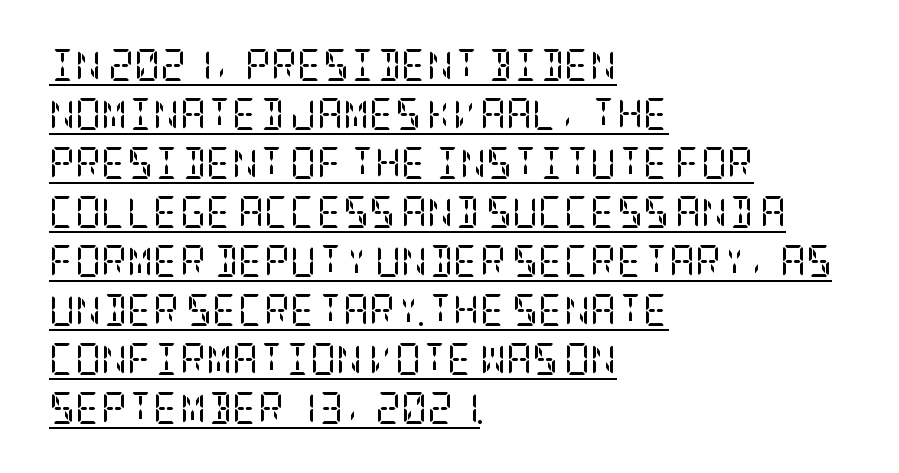
The image shows 32 px regular-weight, condensed serif type, upright; set left-aligned, normal line spacing (1.53x), normal letter spacing, underlined; low stroke contrast and a large x-height.
